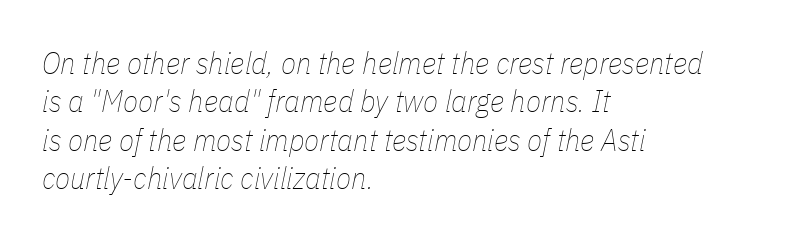
Q: Is the text bold? A: No.
Q: Is the text italic (slanted)? A: Yes, it leans right by about 11 degrees.
Q: Is the text underlined? A: No.
Q: How is the paragraph aligned? A: Left-aligned.
Q: Is the spacing between letters normal or unusually wide? A: Normal.
Q: Width (condensed, normal, or wide)? A: Condensed.
Q: Stroke contrast? A: Low.
Q: x-height? A: Medium.
Q: Monospaced? A: No.
